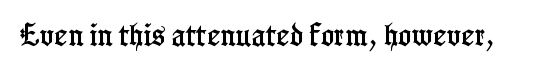
The image shows 25 px text type, upright; set normal letter spacing, not underlined.
